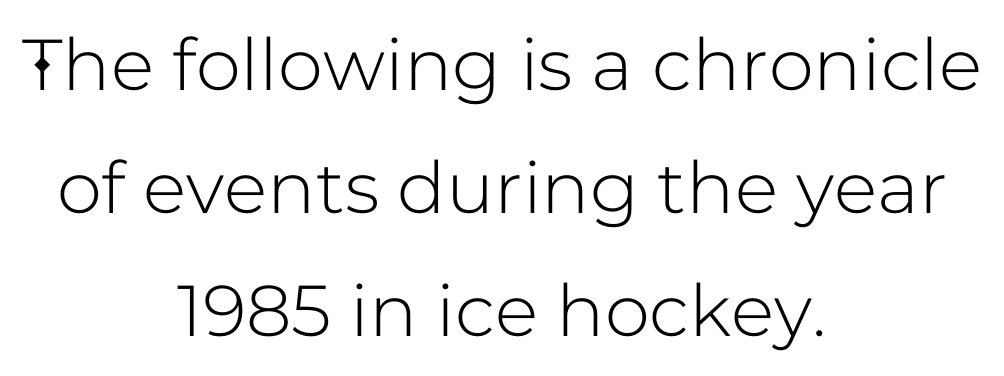
The image shows 72 px sans-serif type, upright; set centered, line spacing 1.71x, normal letter spacing, not underlined; low stroke contrast and a medium x-height.
